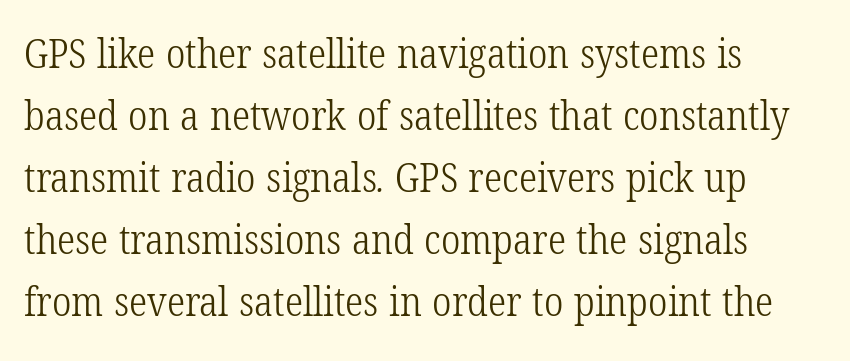
The image shows 41 px light, condensed serif type; set left-aligned, normal line spacing (1.51x), normal letter spacing, not underlined; low stroke contrast and a medium x-height.
